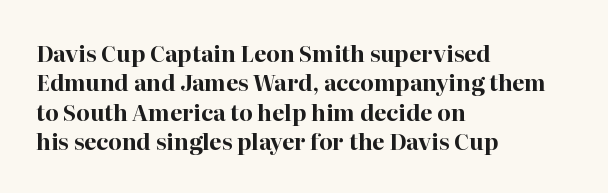
{"italic": "no", "bold": "yes", "underline": "no", "align": "left", "line_spacing": "normal", "line_spacing_ratio": 1.33, "letter_spacing": "normal", "letter_spacing_em": 0.0, "glyph_px": 22}
